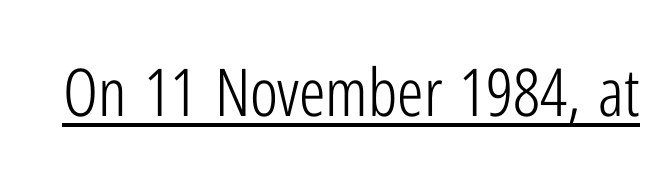
Posture: vertical. Font category for this specimen: sans-serif. The typesetter has applied underlining to the passage shown. Inter-character spacing is left at the font's built-in metrics.
